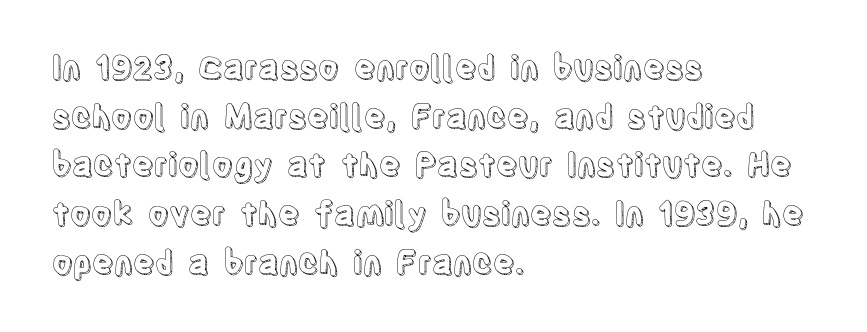
The rag falls on the right side of this text block. The zone under the glyphs is completely vacant. The gaps between neighbouring characters are ordinary and unremarkable. Regarding leading, the lines here are spaced in the standard way.
